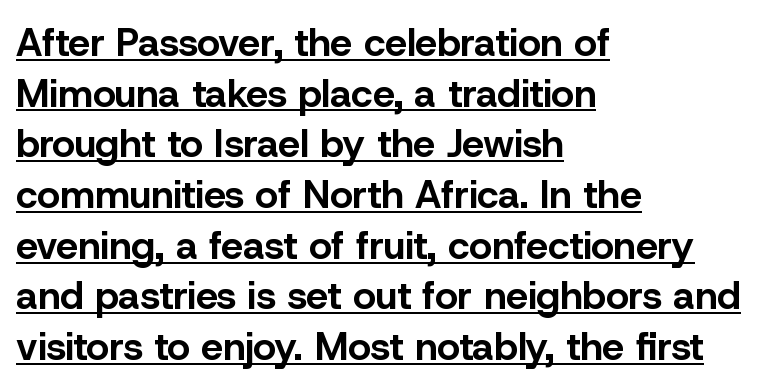
{"serif": "no", "italic": "no", "bold": "yes", "weight": "bold", "width": "normal", "stroke_contrast": "low", "x_height": "medium", "monospaced": "no", "underline": "yes", "align": "left", "line_spacing": "normal", "line_spacing_ratio": 1.3, "letter_spacing": "normal", "letter_spacing_em": 0.0, "glyph_px": 39}
